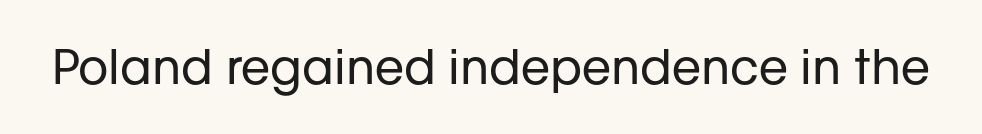
Q: Is the text bold? A: No.
Q: Is the text italic (slanted)? A: No, it is upright.
Q: Is the typeface a serif or a sans-serif typeface? A: Sans-serif.
Q: Is the text underlined? A: No.
Q: Is the spacing between letters normal or unusually wide? A: Normal.
Q: Width (condensed, normal, or wide)? A: Normal.
Q: Stroke contrast? A: Low.
Q: x-height? A: Medium.
Q: Monospaced? A: No.
